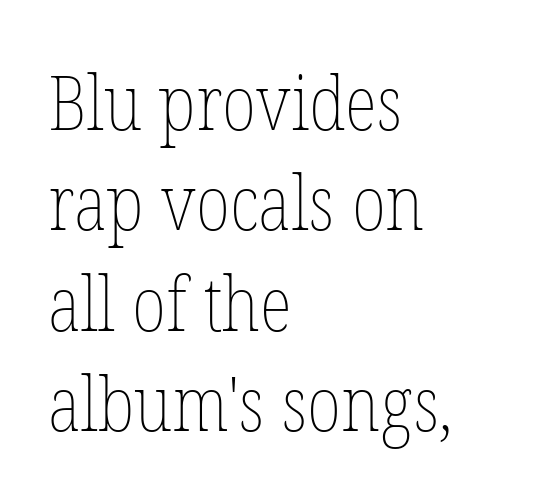
The image shows 76 px thin, condensed type, upright; set left-aligned, normal line spacing (1.32x), normal letter spacing, not underlined; low stroke contrast and a medium x-height.
